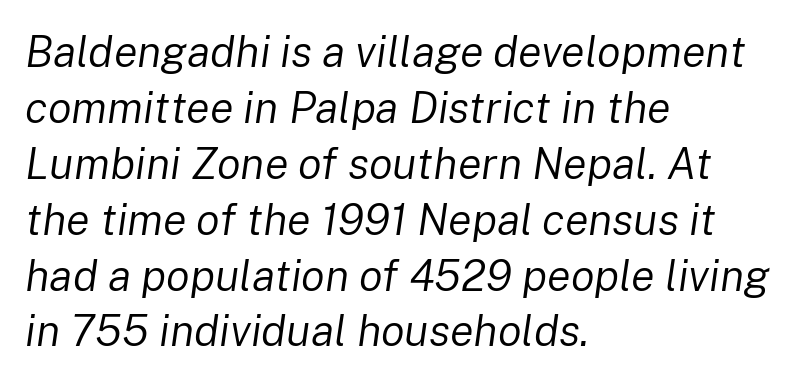
{"italic": "yes", "lean": "right", "slant_degrees": 8, "bold": "no", "weight": "regular", "width": "normal", "stroke_contrast": "low", "x_height": "medium", "monospaced": "no", "underline": "no", "align": "left", "line_spacing": "normal", "line_spacing_ratio": 1.27, "letter_spacing": "normal", "letter_spacing_em": 0.0, "glyph_px": 44}
